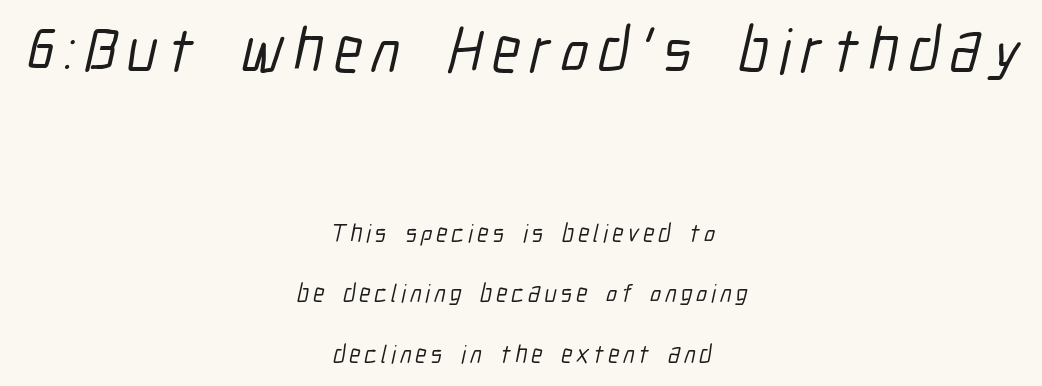
Q: Is the typeface a serif or a sans-serif typeface? A: Sans-serif.
Q: Is the text underlined? A: No.
Q: How is the paragraph aligned? A: Centered.
Q: Is the spacing between lines tight, normal or loose? A: Loose.
Q: Which block of text is set in a larger size, the first (top) or the second (bottom)? A: The first (top) one.
Q: Width (condensed, normal, or wide)? A: Condensed.
Q: Stroke contrast? A: Low.
Q: x-height? A: Medium.
Q: Monospaced? A: No.
